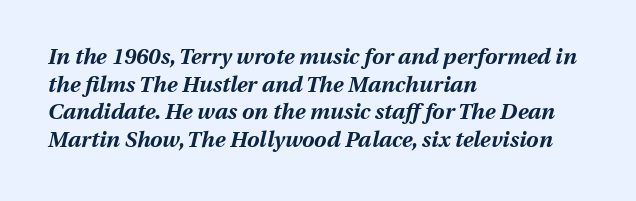
Q: Is the text bold? A: Yes.
Q: Is the text italic (slanted)? A: Yes, it leans right by about 13 degrees.
Q: Is the text underlined? A: No.
Q: How is the paragraph aligned? A: Left-aligned.
Q: Is the spacing between letters normal or unusually wide? A: Normal.
Q: Is the spacing between lines tight, normal or loose? A: Normal.
